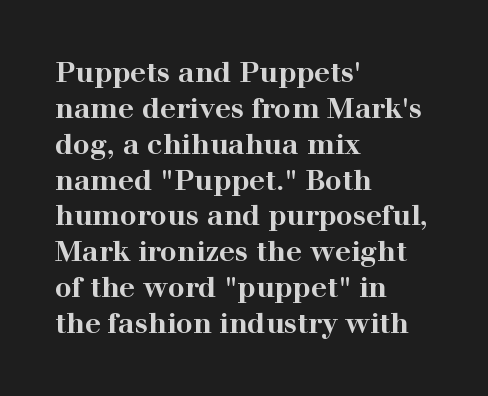
Q: Is the text bold? A: Yes.
Q: Is the text italic (slanted)? A: No, it is upright.
Q: Is the typeface a serif or a sans-serif typeface? A: Serif.
Q: Is the text underlined? A: No.
Q: How is the paragraph aligned? A: Left-aligned.
Q: Is the spacing between letters normal or unusually wide? A: Normal.
Q: Is the spacing between lines tight, normal or loose? A: Normal.
Q: Width (condensed, normal, or wide)? A: Wide.
Q: Stroke contrast? A: High.
Q: x-height? A: Medium.
Q: Monospaced? A: No.
